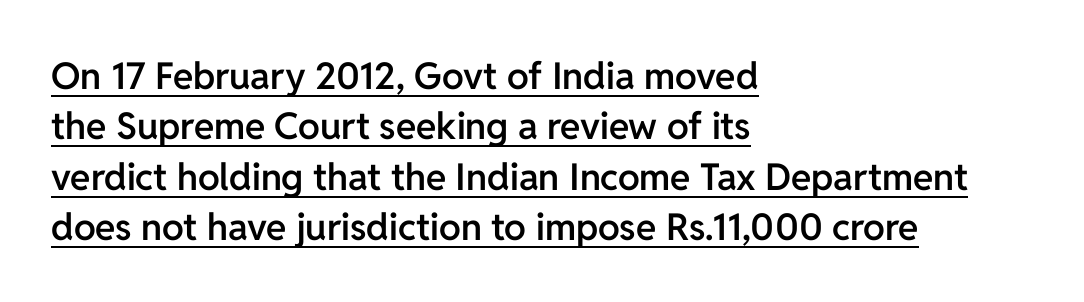
This rendering uses left alignment, leaving the right contour irregular. The lettering is marked with a stroke running underneath it. Students, observe: this is what conventionally led text looks like. Is this a fixed-width face? No — the glyphs have proportional, varying widths.
